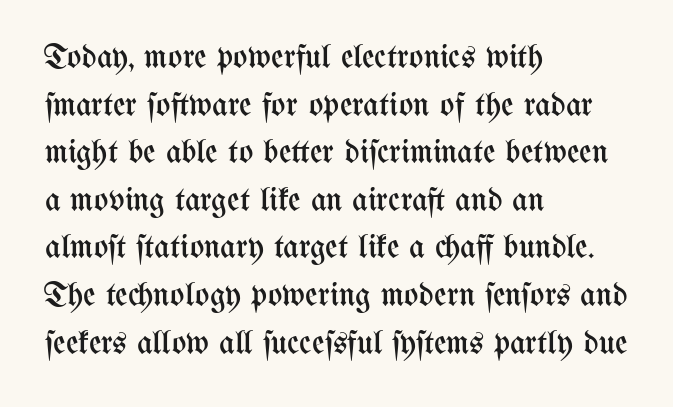
{"italic": "no", "bold": "no", "weight": "regular", "width": "condensed", "stroke_contrast": "medium", "x_height": "medium", "monospaced": "no", "underline": "no", "align": "left", "line_spacing": "normal", "line_spacing_ratio": 1.4, "letter_spacing": "normal", "letter_spacing_em": 0.0, "glyph_px": 34}
